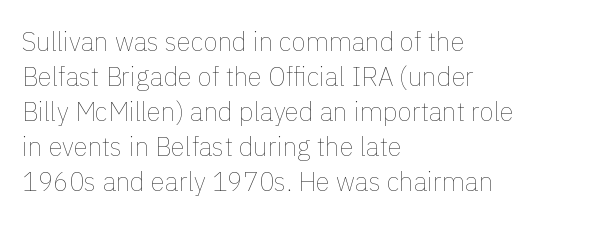
The image shows 26 px text type, upright; set left-aligned, normal line spacing (1.35x), normal letter spacing, not underlined.
